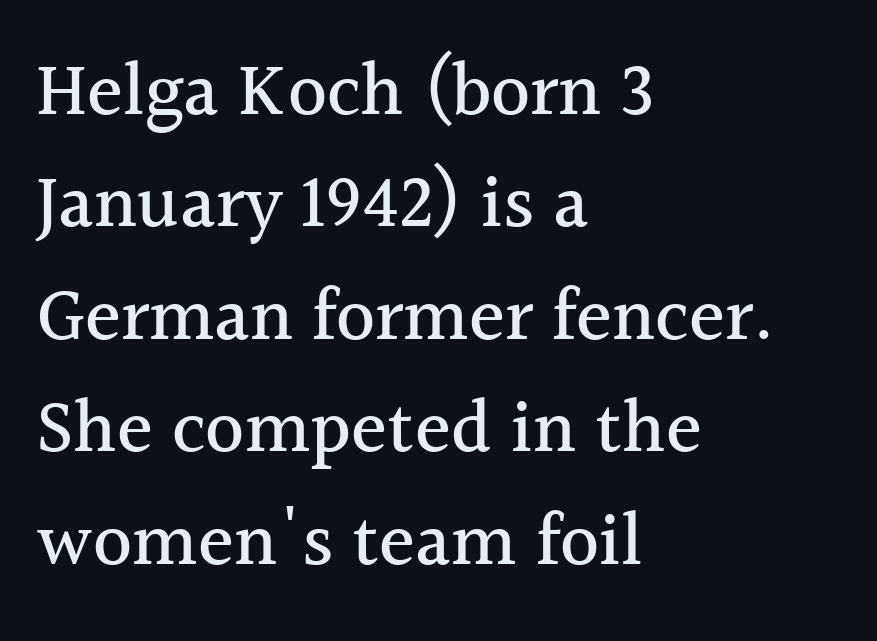
The image shows 75 px serif type, upright; set left-aligned, normal line spacing (1.5x), normal letter spacing, not underlined; a medium x-height.
